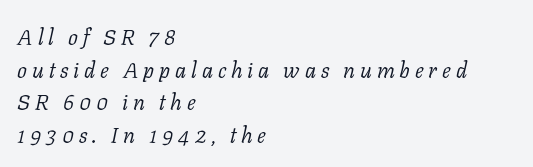
Notice how descenders clear the ascenders below comfortably — that's standard leading. Stroke thickness stays within the range of a standard reading face or lighter. Layout note: lines flush left. The passage shown has open, widely tracked lettering throughout. Notice how the stems are inclined rather than vertical — that's the hallmark of italics.
